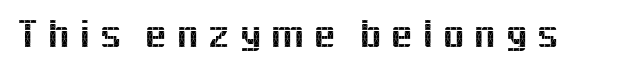
Q: Is the text italic (slanted)? A: No, it is upright.
Q: Is the typeface a serif or a sans-serif typeface? A: Sans-serif.
Q: Is the text underlined? A: No.
Q: Is the spacing between letters normal or unusually wide? A: Unusually wide.
Q: Width (condensed, normal, or wide)? A: Normal.
Q: x-height? A: Medium.
Q: Monospaced? A: No.
